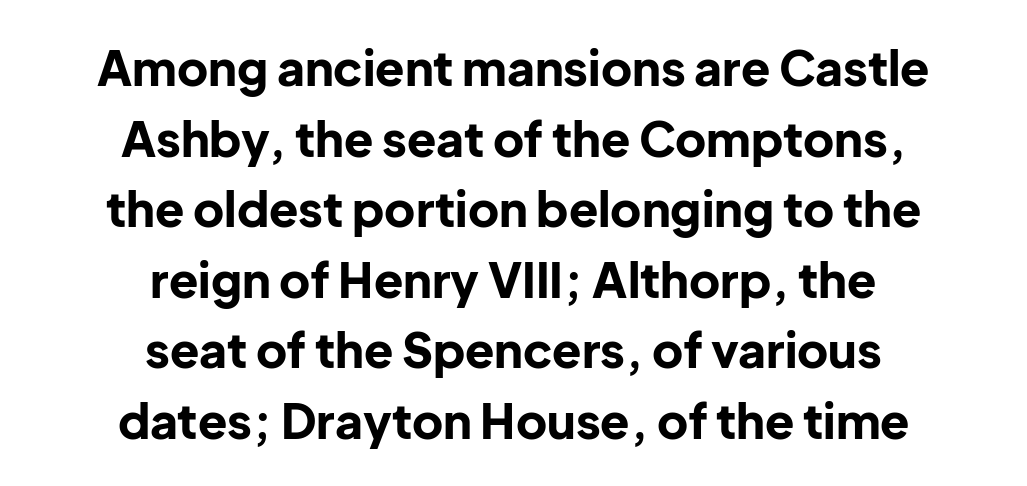
The lines sit at an ordinary, default distance from one another. These lines are rendered in a variable-pitch font. Each word holds together tightly as a unit, with standard inter-letter gaps. Pretty heavy lettering here — definitely bold. The glyphs in this specimen are sans serif. The glyphs are unaccompanied by any horizontal stroke below them.
